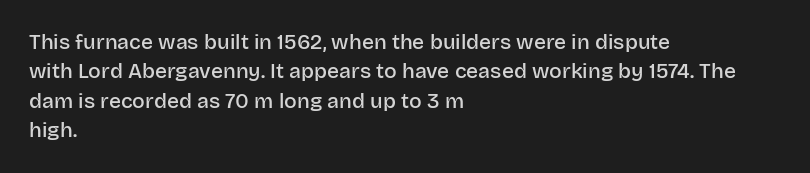
The image shows 21 px text type, upright; set left-aligned, normal line spacing (1.4x), normal letter spacing, not underlined.
